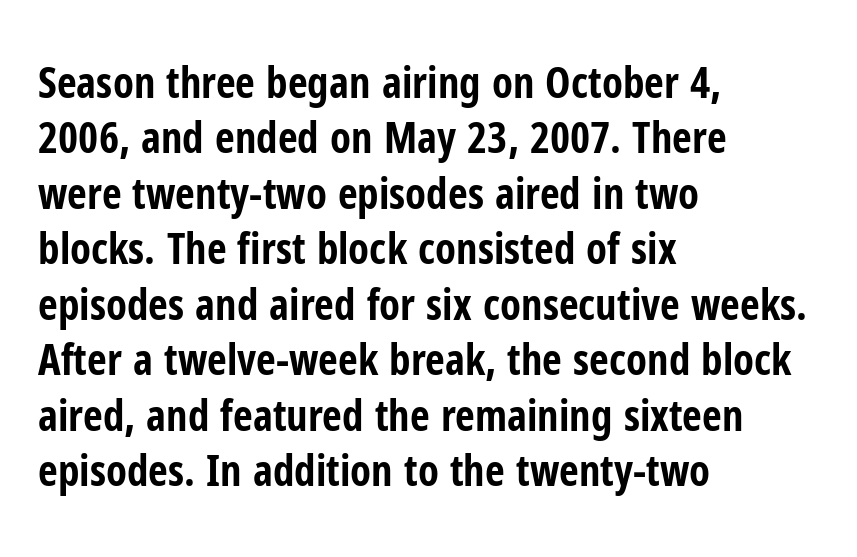
{"serif": "no", "italic": "no", "bold": "yes", "weight": "bold", "width": "condensed", "stroke_contrast": "low", "x_height": "medium", "monospaced": "no", "underline": "no", "align": "left", "line_spacing": "normal", "line_spacing_ratio": 1.29, "letter_spacing": "normal", "letter_spacing_em": 0.0, "glyph_px": 43}
